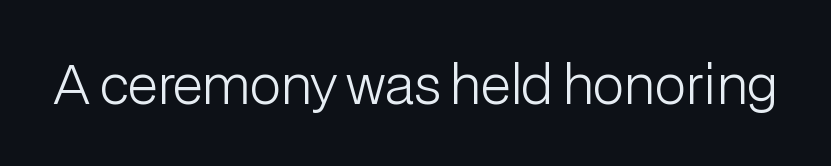
The image shows 52 px light sans-serif type, upright; set normal letter spacing, not underlined; low stroke contrast and a medium x-height.
